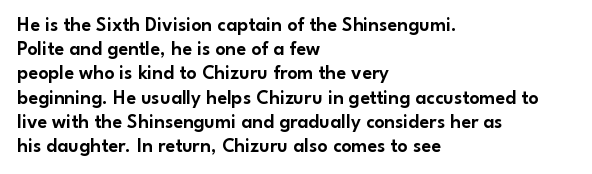
Q: Is the text italic (slanted)? A: No, it is upright.
Q: Is the text underlined? A: No.
Q: How is the paragraph aligned? A: Left-aligned.
Q: Is the spacing between letters normal or unusually wide? A: Normal.
